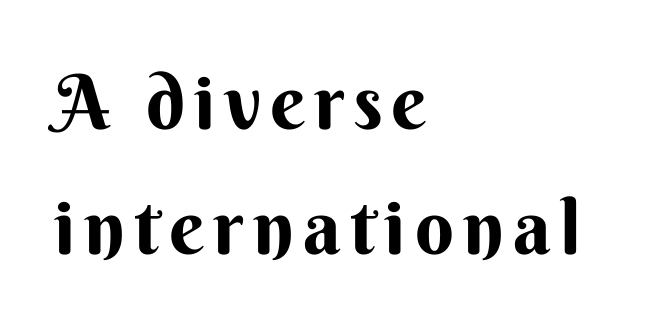
{"serif": "no", "italic": "no", "width": "normal", "stroke_contrast": "medium", "x_height": "small", "monospaced": "no", "underline": "no", "align": "left", "line_spacing": "normal", "line_spacing_ratio": 1.65, "glyph_px": 76}
